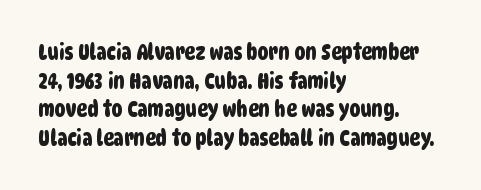
The image shows 22 px text type; set left-aligned, normal line spacing (1.3x), normal letter spacing, not underlined.
